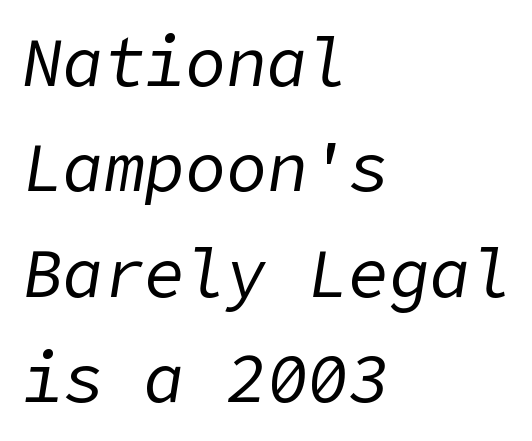
Q: Is the text bold? A: No.
Q: Is the text italic (slanted)? A: Yes, it leans right by about 9 degrees.
Q: Is the text underlined? A: No.
Q: How is the paragraph aligned? A: Left-aligned.
Q: Is the spacing between letters normal or unusually wide? A: Normal.
Q: Is the spacing between lines tight, normal or loose? A: Normal.
Q: Width (condensed, normal, or wide)? A: Normal.
Q: Stroke contrast? A: Low.
Q: x-height? A: Medium.
